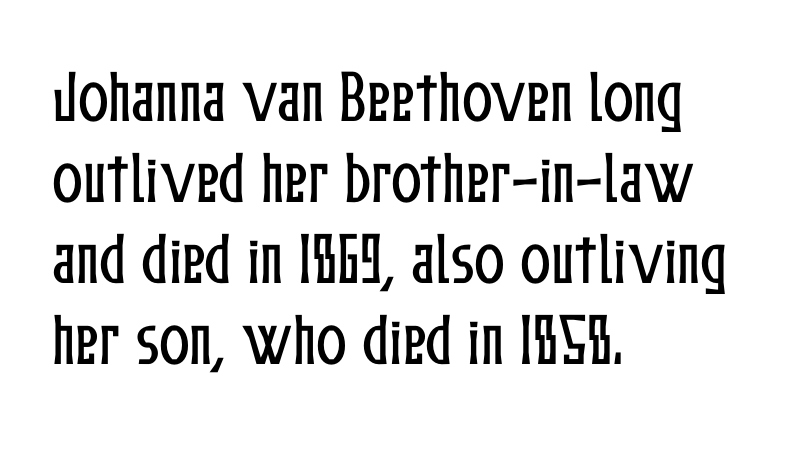
The image shows 57 px condensed type, upright; set left-aligned, normal line spacing (1.42x), normal letter spacing, not underlined; low stroke contrast and a medium x-height.
